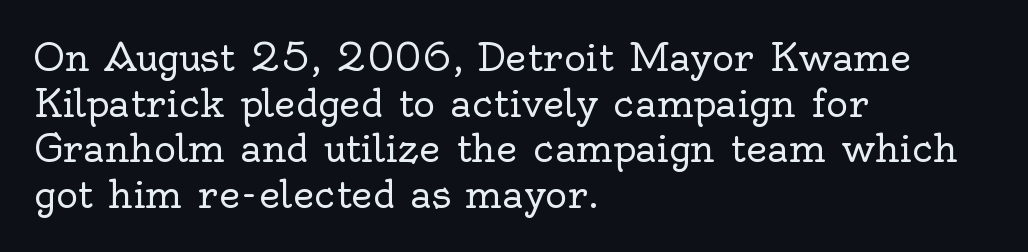
The image shows 37 px regular-weight serif type, upright; set left-aligned, line spacing 1.23x, normal letter spacing, not underlined; a small x-height.
